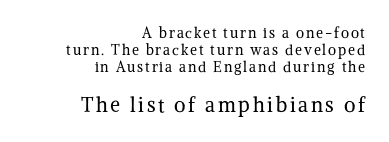
{"italic": "no", "bold": "no", "underline": "no", "align": "right", "line_spacing_ratio": 1.23, "larger_block": "second", "size_ratio": 1.43, "glyph_px": 20}
